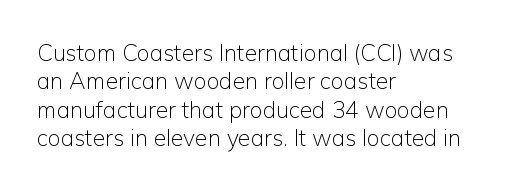
The image shows 23 px text type, upright; set left-aligned, line spacing 1.23x, normal letter spacing, not underlined.
